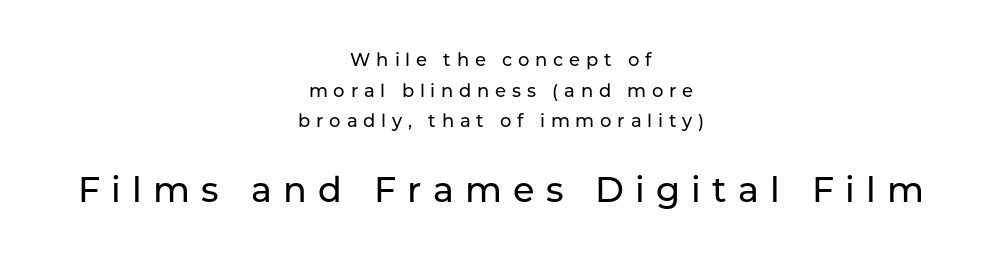
{"serif": "no", "italic": "no", "width": "normal", "stroke_contrast": "low", "x_height": "medium", "monospaced": "no", "underline": "no", "align": "center", "line_spacing": "normal", "line_spacing_ratio": 1.7, "letter_spacing": "wide", "letter_spacing_em": 0.32, "larger_block": "second", "size_ratio": 1.94, "glyph_px": 35}
